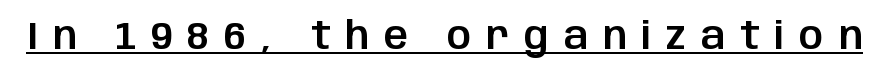
The image shows 38 px sans-serif type, upright; set unusually wide letter spacing (+0.39 em), underlined; low stroke contrast and a large x-height.
